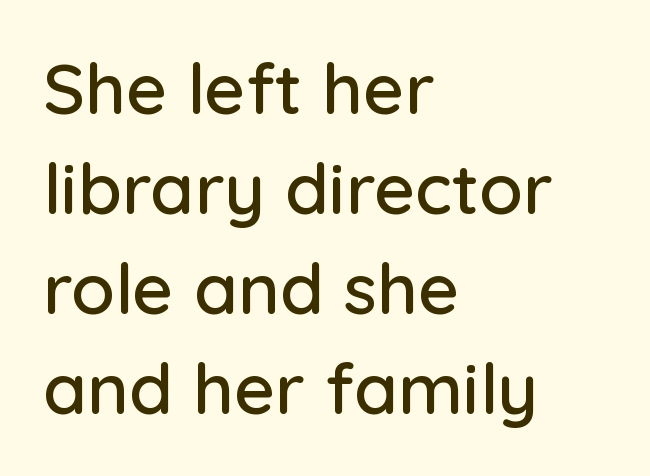
{"serif": "no", "italic": "no", "width": "normal", "stroke_contrast": "low", "x_height": "medium", "monospaced": "no", "underline": "no", "align": "left", "line_spacing": "normal", "line_spacing_ratio": 1.41, "letter_spacing": "normal", "letter_spacing_em": 0.0, "glyph_px": 71}
